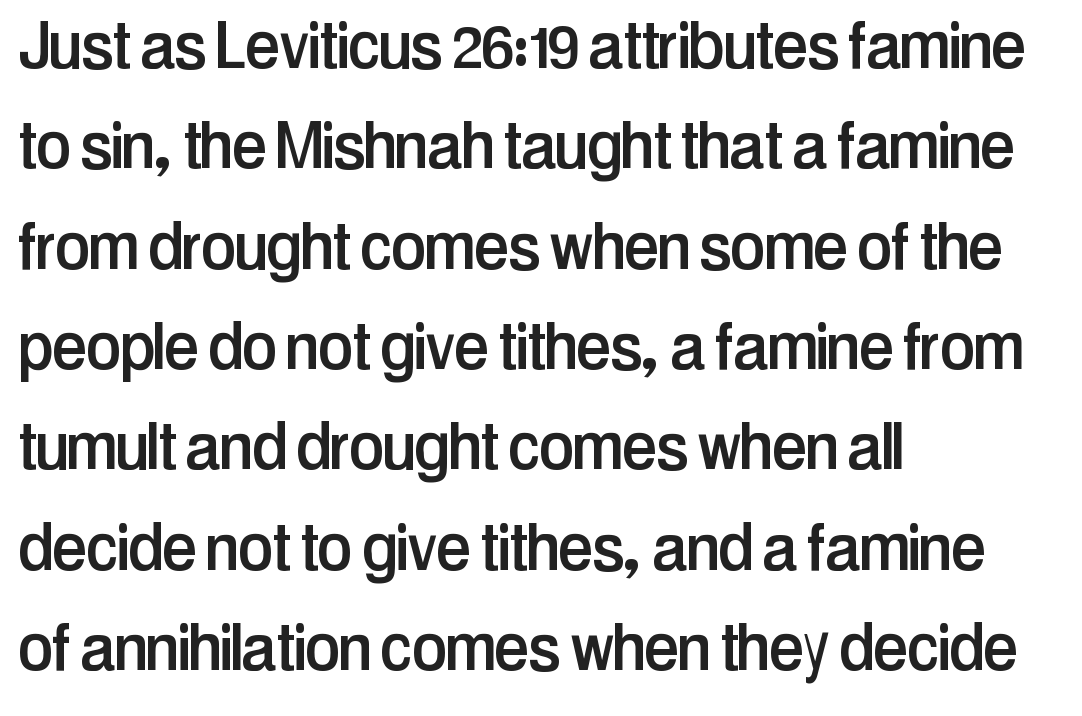
The image shows 79 px condensed sans-serif type, upright; set left-aligned, normal line spacing (1.27x), normal letter spacing, not underlined; low stroke contrast and a medium x-height.
